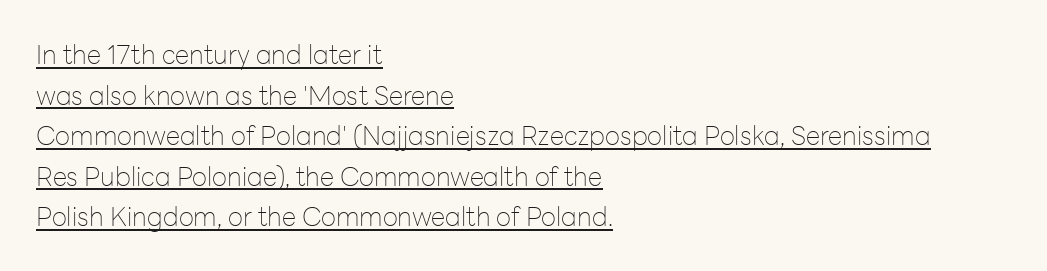
{"italic": "no", "bold": "no", "underline": "yes", "align": "left", "line_spacing": "normal", "line_spacing_ratio": 1.56, "letter_spacing": "normal", "letter_spacing_em": 0.0, "glyph_px": 26}
